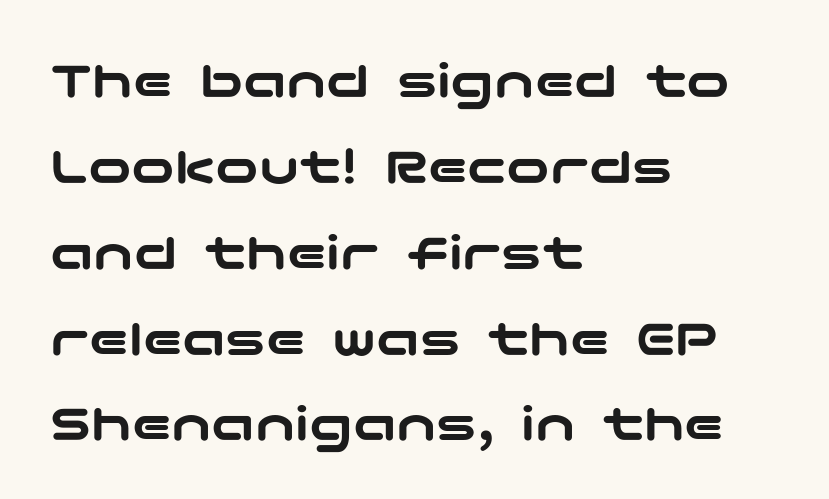
{"serif": "no", "italic": "no", "width": "wide", "stroke_contrast": "low", "x_height": "medium", "underline": "no", "align": "left", "line_spacing": "normal", "line_spacing_ratio": 1.59, "letter_spacing": "normal", "letter_spacing_em": 0.0, "glyph_px": 54}
